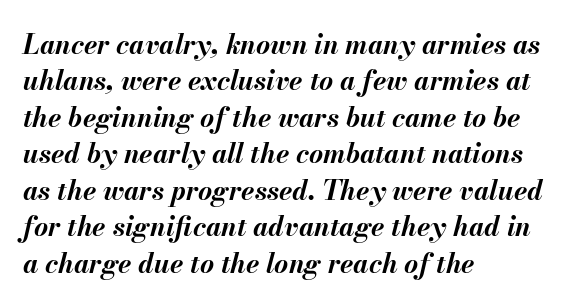
The image shows 27 px bold type, italic (leaning right); set left-aligned, normal line spacing (1.35x), normal letter spacing, not underlined.
